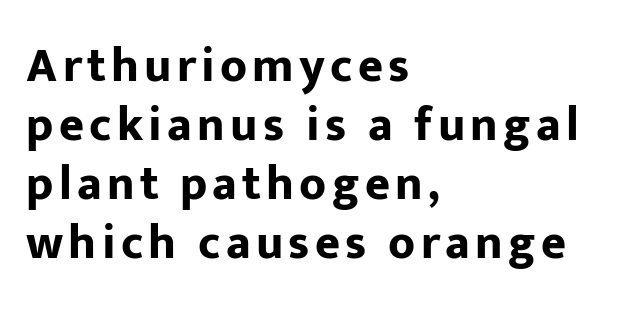
Typesetter's note: full bold, strokes at maximum text heaviness. Notice how the passage keeps a crisp vertical edge on the left only. Just letters on the line, the space beneath them empty. This sample uses an upright cut, with every glyph sitting square on the baseline. The face used here is proportionally spaced, like ordinary book or web type. Each letter's strokes conclude bluntly, with no projecting serifs.
